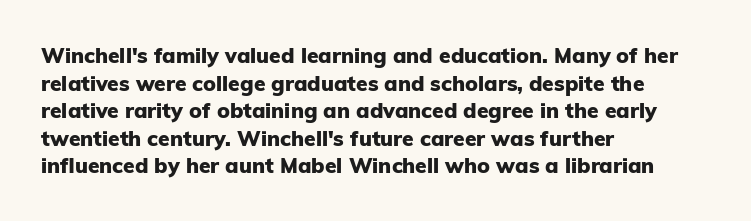
Normally led — the rows are evenly, conventionally spaced. Caption: standard tracking, unaltered. Check the space under the baseline: it is left empty. This sample is left-justified, so line endings fall wherever the words run out. These lines were composed using upright roman letters.
